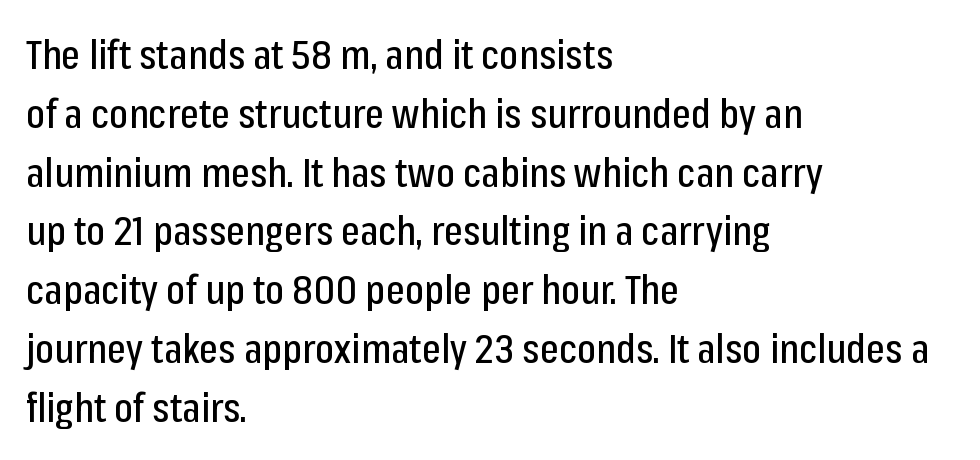
Q: Is the text italic (slanted)? A: No, it is upright.
Q: Is the typeface a serif or a sans-serif typeface? A: Sans-serif.
Q: Is the text underlined? A: No.
Q: How is the paragraph aligned? A: Left-aligned.
Q: Is the spacing between letters normal or unusually wide? A: Normal.
Q: Is the spacing between lines tight, normal or loose? A: Normal.
Q: Width (condensed, normal, or wide)? A: Condensed.
Q: Stroke contrast? A: Low.
Q: x-height? A: Medium.
Q: Monospaced? A: No.
